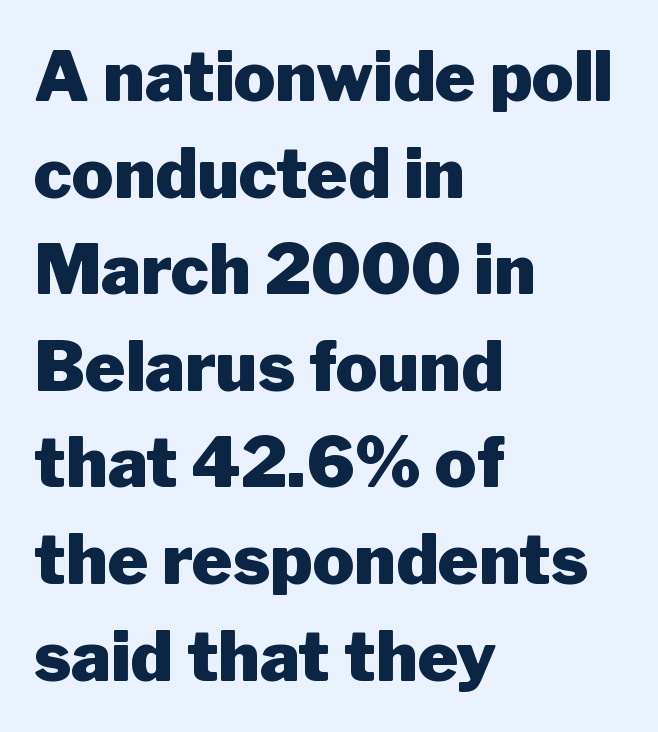
The image shows 69 px heavy sans-serif type, upright; set left-aligned, normal line spacing (1.4x), normal letter spacing, not underlined; low stroke contrast and a medium x-height.
